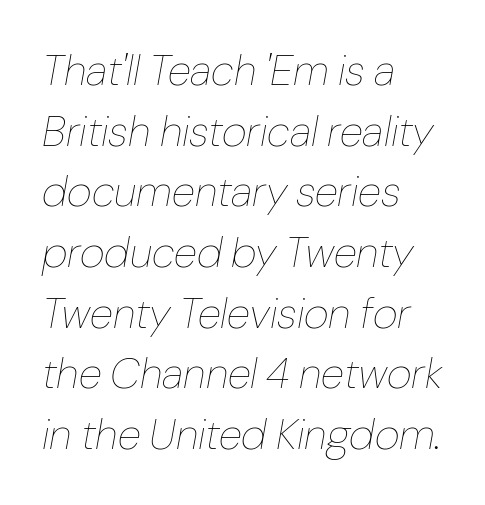
The image shows 43 px thin type, italic (leaning right); set left-aligned, normal line spacing (1.41x), normal letter spacing, not underlined; low stroke contrast and a medium x-height.
